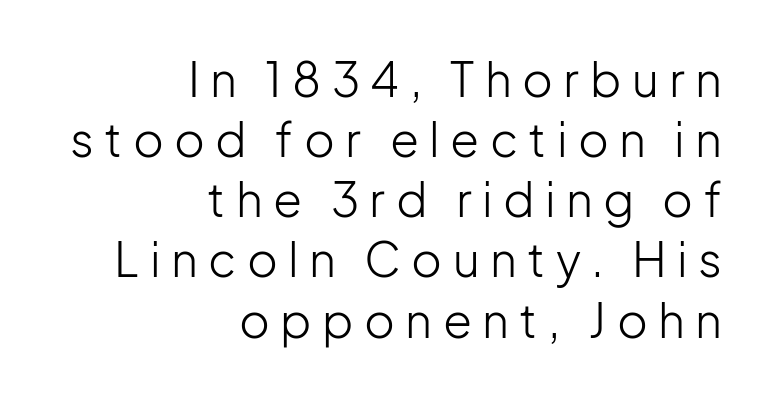
It's the straight-up-and-down kind of type. The vertical gap from one line to the next is medium. Is the letter spacing exaggerated? Yes — the characters are pushed far apart. If you drew a ruler down the right edge, every line would touch it.
